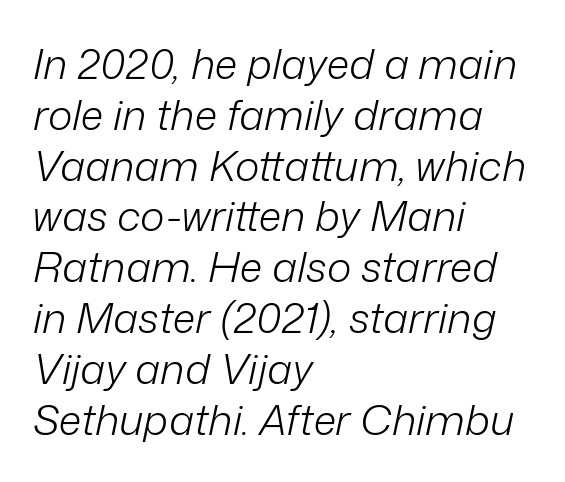
Think of a printed novel: that variable character pitch is what you see here. A bare baseline throughout the passage. This is not heavy type; no bold has been used. The letterforms sit shoulder to shoulder at normal distance.
